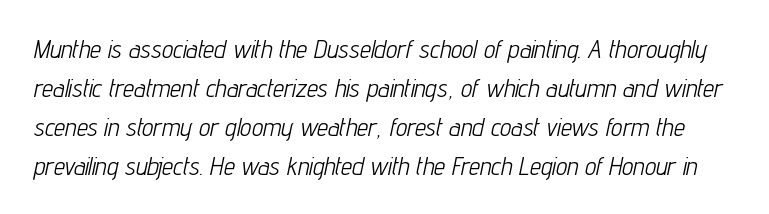
{"italic": "yes", "lean": "right", "slant_degrees": 12, "bold": "no", "underline": "no", "line_spacing": "normal", "line_spacing_ratio": 1.56, "letter_spacing": "normal", "letter_spacing_em": 0.0, "glyph_px": 25}
